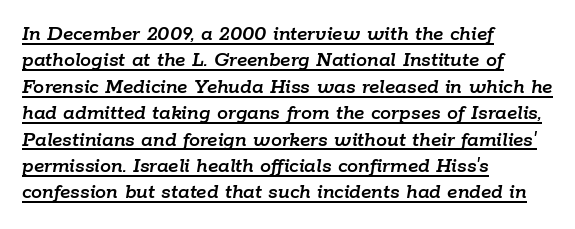
Looks like someone drew a line under every word here. The rendering applies a slant to the glyphs. In CSS terms this would be text-align: left. Nothing unusual about the tracking: characters are spaced as the font intends.
